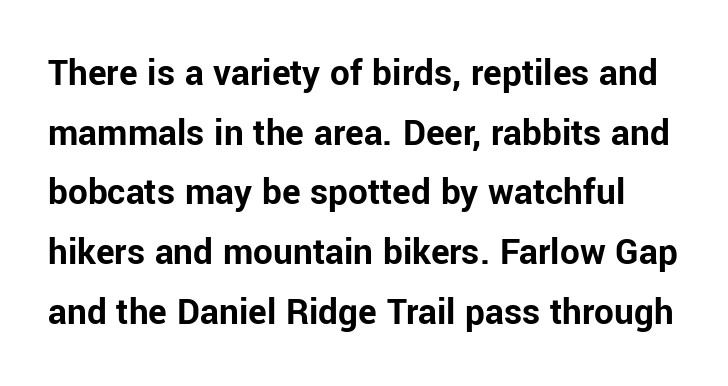
The image shows 39 px bold sans-serif type, upright; set normal line spacing (1.53x), normal letter spacing, not underlined; low stroke contrast and a medium x-height.
